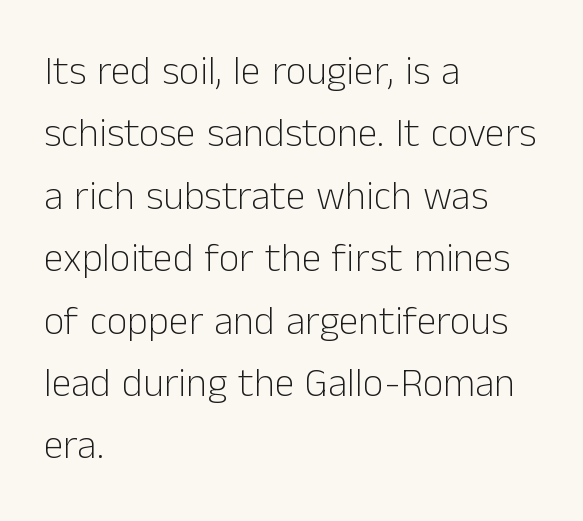
The image shows 40 px light sans-serif type, upright; set left-aligned, normal line spacing (1.56x), normal letter spacing, not underlined; low stroke contrast and a medium x-height.
